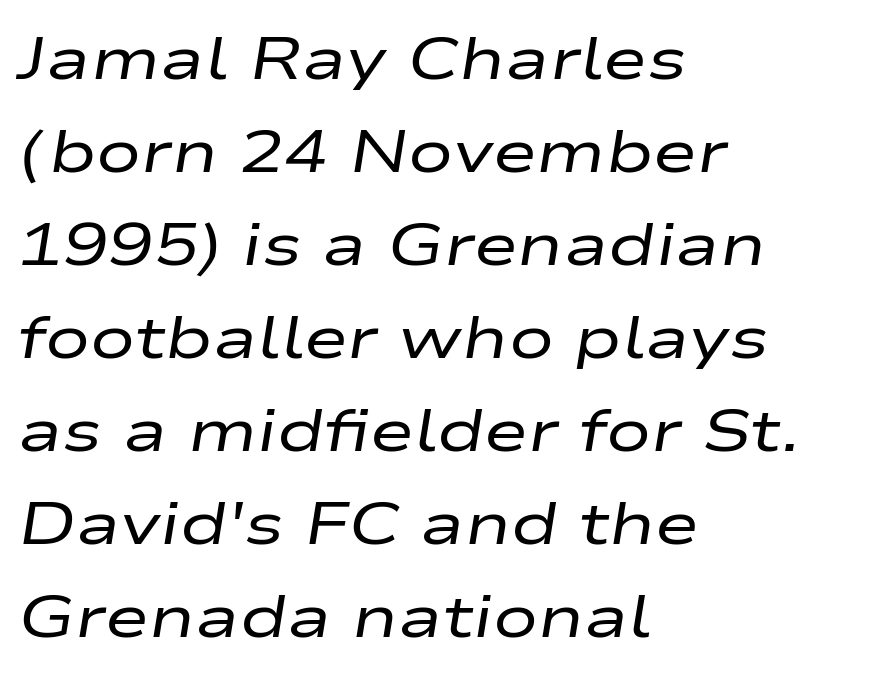
The image shows 60 px regular-weight, wide type, italic (leaning right); set left-aligned, normal line spacing (1.55x), normal letter spacing, not underlined; low stroke contrast and a medium x-height.
